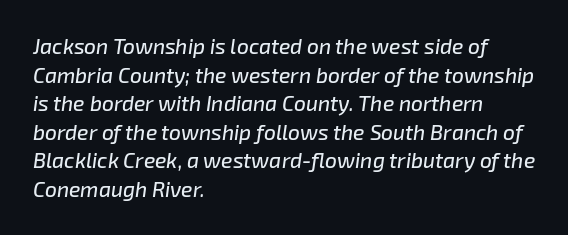
The image shows 21 px text type, italic (leaning right); set left-aligned, normal line spacing (1.36x), normal letter spacing, not underlined.
